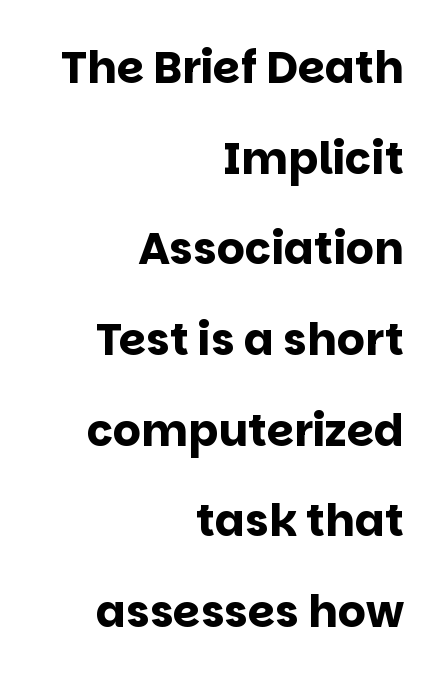
The rendering uses natural spacing where letterforms have individual widths. A flush-right, rag-left setting is used for this passage. Posture: vertical. Font category for this specimen: sans-serif. These lines carry a lot of weight — the face is fully bold.
